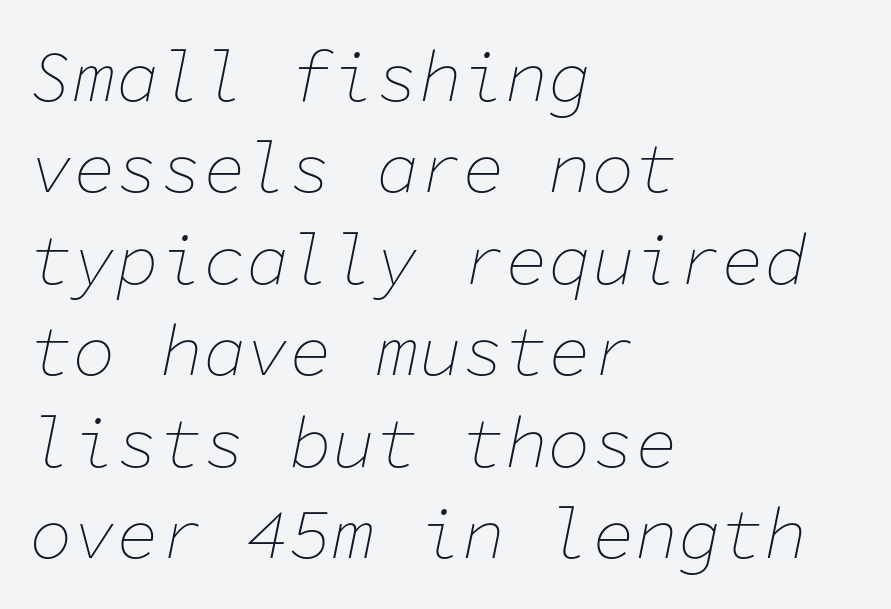
The image shows 72 px thin type, italic (leaning right), monospaced; set left-aligned, normal line spacing (1.27x), normal letter spacing, not underlined; low stroke contrast and a medium x-height.
